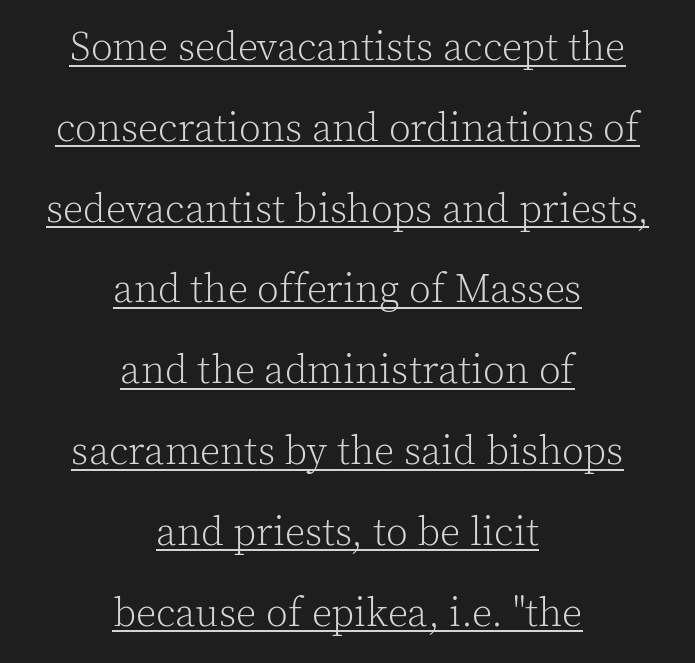
Q: Is the text bold? A: No.
Q: Is the text italic (slanted)? A: No, it is upright.
Q: Is the typeface a serif or a sans-serif typeface? A: Serif.
Q: Is the text underlined? A: Yes.
Q: How is the paragraph aligned? A: Centered.
Q: Is the spacing between letters normal or unusually wide? A: Normal.
Q: Is the spacing between lines tight, normal or loose? A: Loose.
Q: Width (condensed, normal, or wide)? A: Normal.
Q: x-height? A: Medium.
Q: Monospaced? A: No.
